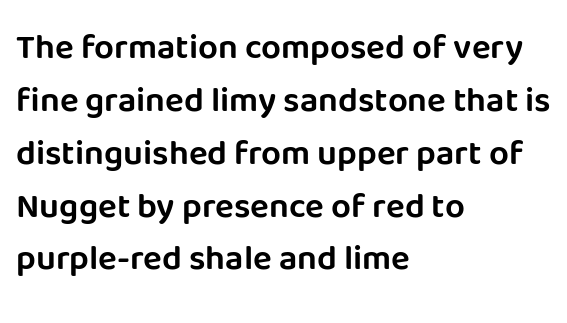
Q: Is the text italic (slanted)? A: No, it is upright.
Q: Is the typeface a serif or a sans-serif typeface? A: Sans-serif.
Q: Is the text underlined? A: No.
Q: How is the paragraph aligned? A: Left-aligned.
Q: Is the spacing between letters normal or unusually wide? A: Normal.
Q: Is the spacing between lines tight, normal or loose? A: Normal.
Q: Width (condensed, normal, or wide)? A: Normal.
Q: Stroke contrast? A: Low.
Q: x-height? A: Large.
Q: Monospaced? A: No.
